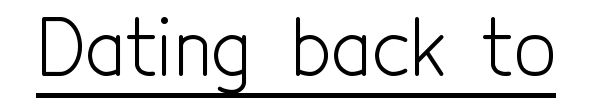
The image shows 75 px light, condensed sans-serif type, upright; set normal letter spacing, underlined; a medium x-height.
